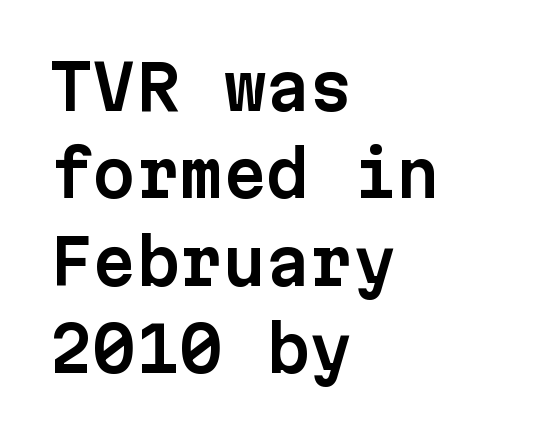
Does the leading feel generous? No, just average. The zone under the glyphs is completely vacant. The rendering uses typewriter-style spacing with identical character cells. The letters carry no serifs — their stems end cleanly without finishing strokes. You could call the tracking neutral — neither tight nor loose. This rendering uses left alignment, leaving the right contour irregular.
